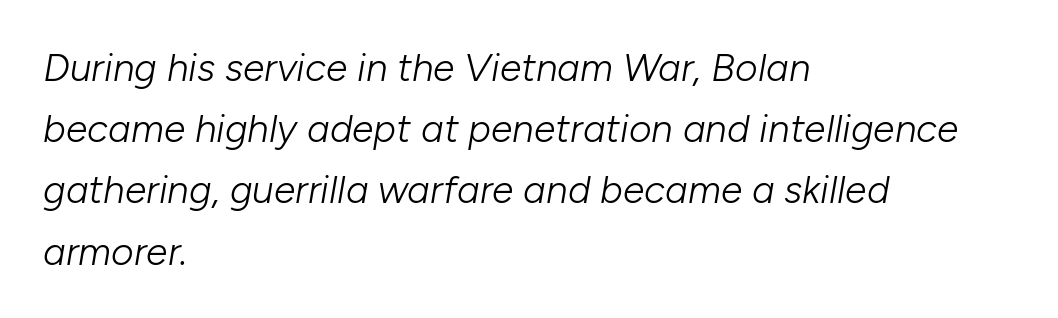
The image shows 39 px light type, italic (leaning right); set left-aligned, normal line spacing (1.57x), normal letter spacing, not underlined; low stroke contrast and a medium x-height.
